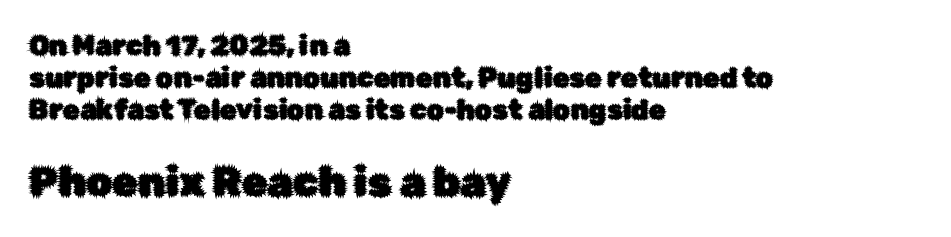
Every stem runs plumb, perpendicular to the baseline. Casual observation: everything's shoved over to the left. Each letter keeps its own natural width here, so spacing adapts to shape. Top chunk: small. Bottom chunk: large. Descenders are the only things crossing below the line.
